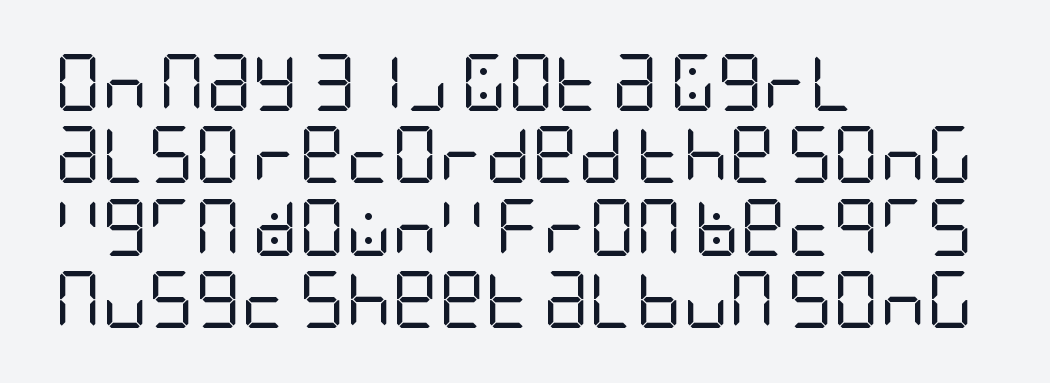
This is sans-serif lettering, the kind often seen on screens and signage. Every character sits straight up, as roman type does. Leftover space on each line is placed entirely after the last word. If you measured baseline to baseline, you'd find a middling distance.
